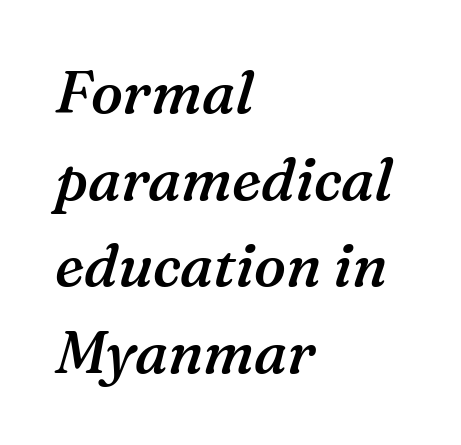
The paragraph shown leans on its left margin. Quick note: interline space is typical. The letters advance in unequal steps, a hallmark of proportional type. The letters carry serifs — small finishing strokes at the ends of their stems. The glyphs look as if they've been sheared to an angle. Does the weight exceed regular? Yes, but only to semibold.
